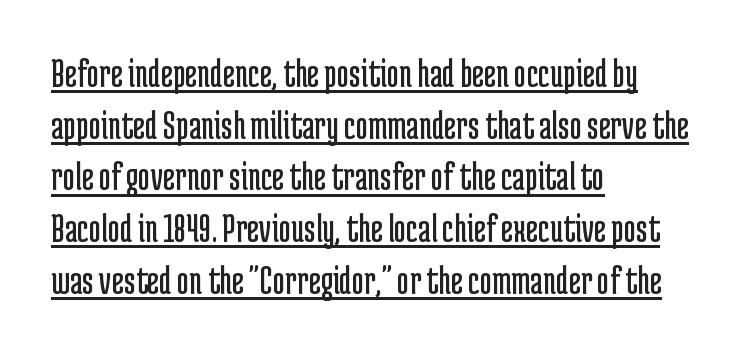
Q: Is the text bold? A: No.
Q: Is the text italic (slanted)? A: No, it is upright.
Q: Is the typeface a serif or a sans-serif typeface? A: Sans-serif.
Q: Is the text underlined? A: Yes.
Q: How is the paragraph aligned? A: Left-aligned.
Q: Is the spacing between letters normal or unusually wide? A: Normal.
Q: Width (condensed, normal, or wide)? A: Condensed.
Q: Stroke contrast? A: Low.
Q: x-height? A: Medium.
Q: Monospaced? A: No.
